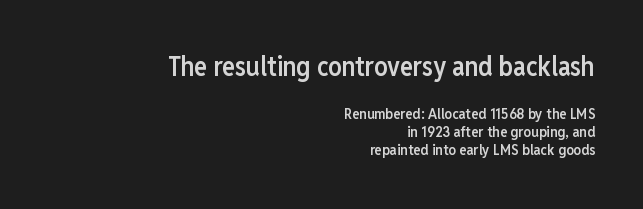
Q: Is the text bold? A: Semi-bold.
Q: Is the text italic (slanted)? A: No, it is upright.
Q: Is the text underlined? A: No.
Q: How is the paragraph aligned? A: Right-aligned.
Q: Is the spacing between letters normal or unusually wide? A: Normal.
Q: Which block of text is set in a larger size, the first (top) or the second (bottom)? A: The first (top) one.
